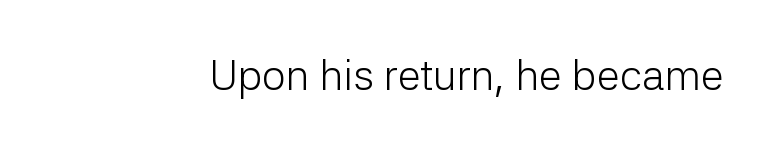
Descender tails drop into unmarked territory. The typeface chosen for these lines omits serifs. This is not heavy type; no bold has been used. Observe the ordinary spacing: letters are neighbours, not strangers. Tall strokes in this sample are plumb rather than angled.
